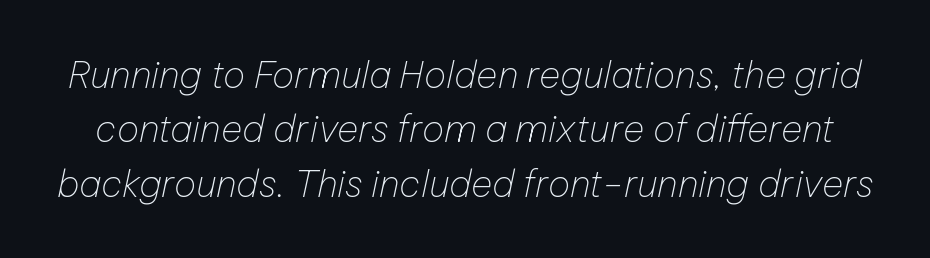
Q: Is the text bold? A: No.
Q: Is the text italic (slanted)? A: Yes, it leans right by about 12 degrees.
Q: Is the text underlined? A: No.
Q: Is the spacing between letters normal or unusually wide? A: Normal.
Q: Is the spacing between lines tight, normal or loose? A: Normal.
Q: Width (condensed, normal, or wide)? A: Normal.
Q: Stroke contrast? A: Low.
Q: x-height? A: Medium.
Q: Monospaced? A: No.
